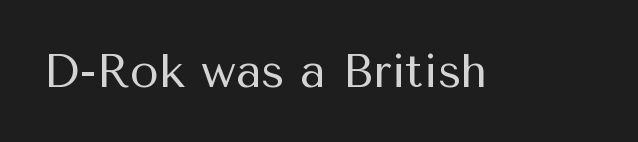
This is not heavy type; no bold has been used. A typesetter would mark this as roman, not italic. Students, note that the glyphs here touch the page at normal intervals. What kind of face is this? One without serifs — a sans.
